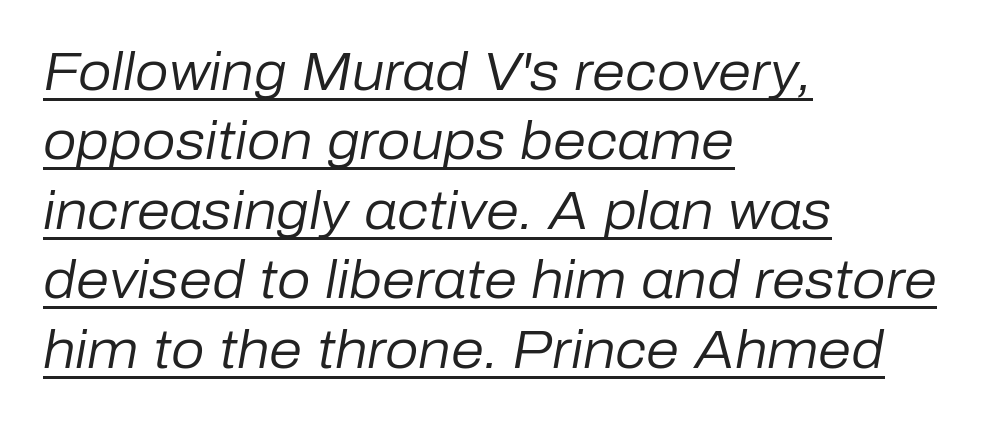
Spacing verdict: proportional, widths tailored to each character. This rendering features underlined lettering. The letterforms sit shoulder to shoulder at normal distance. The cut favours lightness, reaching ordinary text weight at its darkest.
